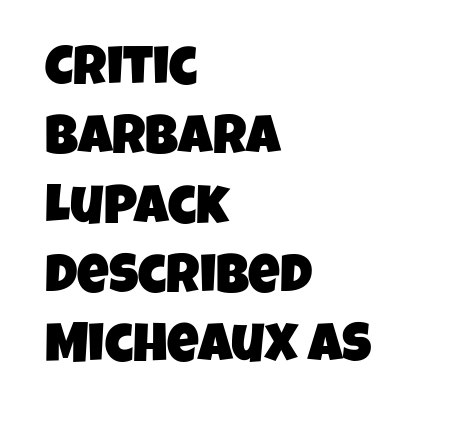
The image shows 55 px condensed sans-serif type; set left-aligned, normal line spacing (1.26x), normal letter spacing, not underlined; low stroke contrast and a large x-height.
